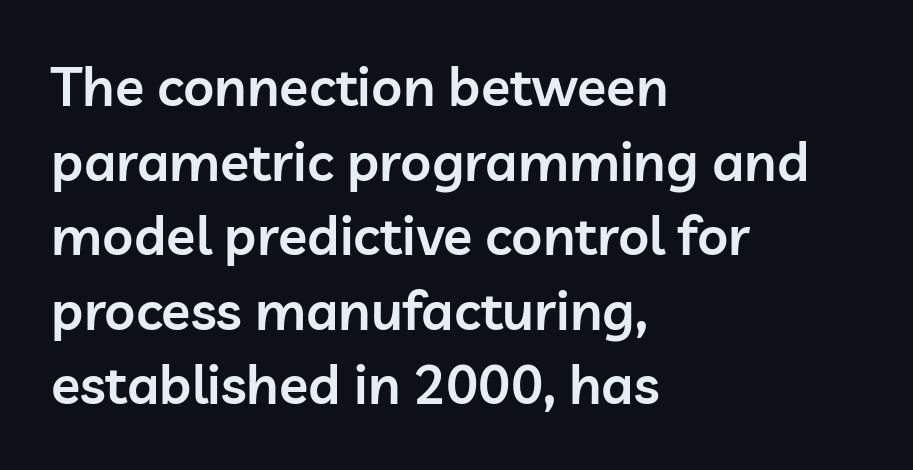
{"serif": "no", "italic": "no", "bold": "semi", "weight": "semibold", "width": "normal", "stroke_contrast": "low", "x_height": "medium", "monospaced": "no", "underline": "no", "align": "left", "line_spacing": "normal", "line_spacing_ratio": 1.38, "letter_spacing": "normal", "letter_spacing_em": 0.0, "glyph_px": 54}
